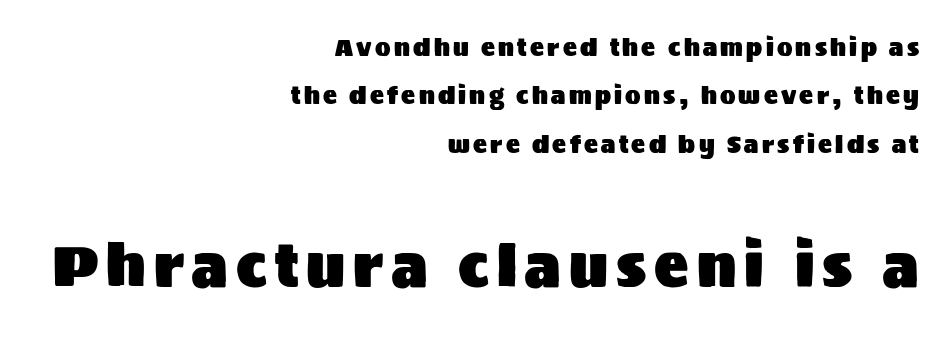
The image shows 57 px sans-serif type, upright; set right-aligned, loose line spacing (2.1x), not underlined; the second (bottom) block is 2.48x larger; medium stroke contrast and a large x-height.
